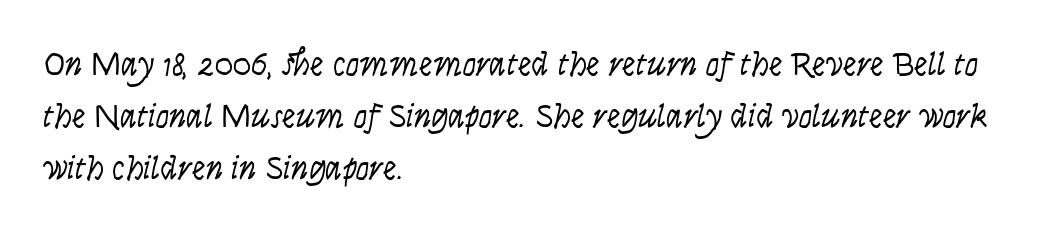
{"italic": "yes", "lean": "right", "slant_degrees": 9, "bold": "no", "weight": "light", "width": "condensed", "stroke_contrast": "low", "x_height": "large", "monospaced": "no", "underline": "no", "align": "left", "line_spacing": "normal", "line_spacing_ratio": 1.53, "letter_spacing": "normal", "letter_spacing_em": 0.0, "glyph_px": 34}
